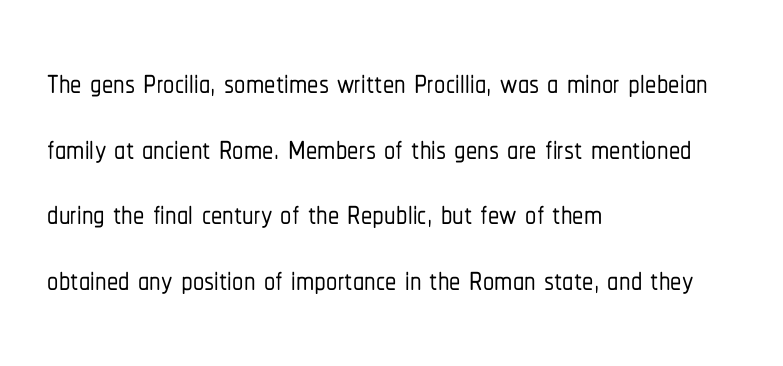
The image shows 45 px condensed sans-serif type, upright; set left-aligned, normal line spacing (1.46x), normal letter spacing, not underlined; low stroke contrast and a medium x-height.
